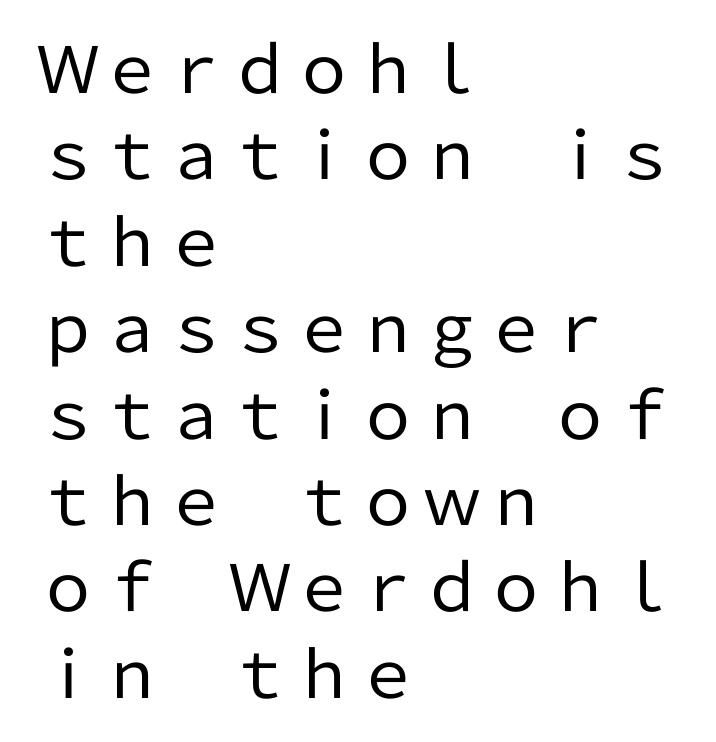
Q: Is the text bold? A: No.
Q: Is the text italic (slanted)? A: No, it is upright.
Q: Is the typeface a serif or a sans-serif typeface? A: Sans-serif.
Q: Is the text underlined? A: No.
Q: How is the paragraph aligned? A: Left-aligned.
Q: Is the spacing between letters normal or unusually wide? A: Normal.
Q: Is the spacing between lines tight, normal or loose? A: Normal.
Q: Width (condensed, normal, or wide)? A: Normal.
Q: Stroke contrast? A: Low.
Q: x-height? A: Medium.
Q: Monospaced? A: No.
